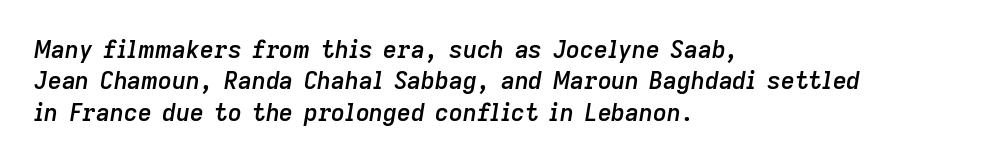
The image shows 24 px text type, italic (leaning right); set left-aligned, normal line spacing (1.31x), normal letter spacing, not underlined.
